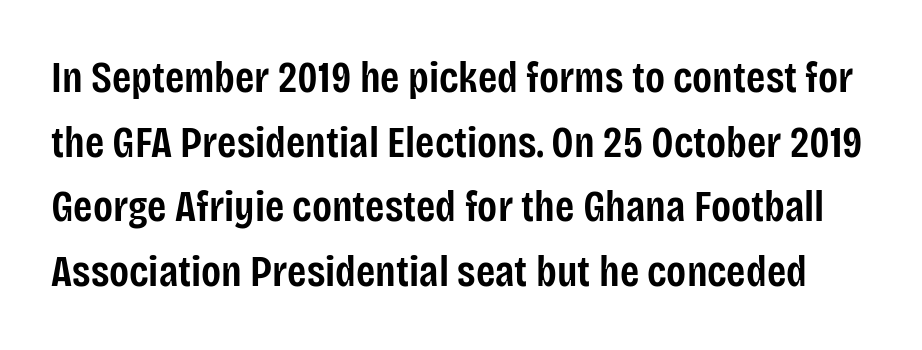
Q: Is the text bold? A: Semi-bold.
Q: Is the text italic (slanted)? A: No, it is upright.
Q: Is the typeface a serif or a sans-serif typeface? A: Sans-serif.
Q: Is the text underlined? A: No.
Q: Is the spacing between letters normal or unusually wide? A: Normal.
Q: Is the spacing between lines tight, normal or loose? A: Normal.
Q: Width (condensed, normal, or wide)? A: Condensed.
Q: Stroke contrast? A: Low.
Q: x-height? A: Large.
Q: Monospaced? A: No.
